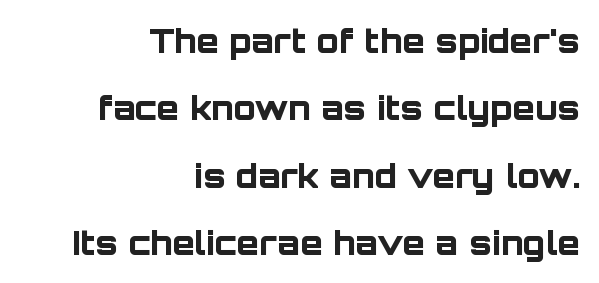
Q: Is the text bold? A: Yes.
Q: Is the text italic (slanted)? A: No, it is upright.
Q: Is the typeface a serif or a sans-serif typeface? A: Sans-serif.
Q: Is the text underlined? A: No.
Q: How is the paragraph aligned? A: Right-aligned.
Q: Is the spacing between letters normal or unusually wide? A: Normal.
Q: Is the spacing between lines tight, normal or loose? A: Loose.
Q: Width (condensed, normal, or wide)? A: Normal.
Q: Stroke contrast? A: Low.
Q: x-height? A: Large.
Q: Monospaced? A: No.
